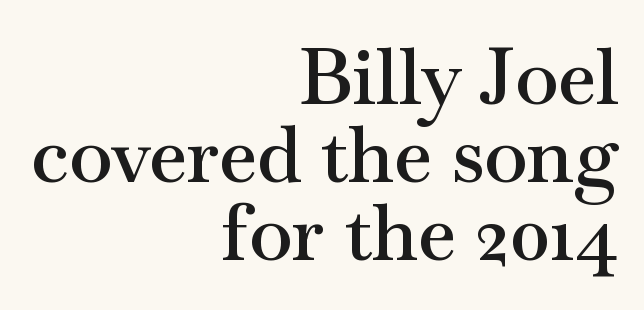
Q: Is the text bold? A: Semi-bold.
Q: Is the text italic (slanted)? A: No, it is upright.
Q: Is the typeface a serif or a sans-serif typeface? A: Serif.
Q: Is the text underlined? A: No.
Q: How is the paragraph aligned? A: Right-aligned.
Q: Is the spacing between letters normal or unusually wide? A: Normal.
Q: Is the spacing between lines tight, normal or loose? A: Tight.
Q: Width (condensed, normal, or wide)? A: Wide.
Q: Stroke contrast? A: Medium.
Q: x-height? A: Small.
Q: Monospaced? A: No.
